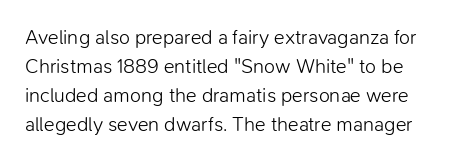
{"italic": "no", "bold": "no", "underline": "no", "line_spacing": "normal", "line_spacing_ratio": 1.45, "letter_spacing": "normal", "letter_spacing_em": 0.0, "glyph_px": 20}
